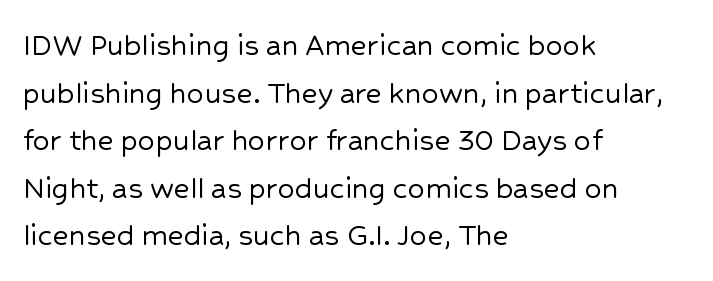
{"serif": "no", "italic": "no", "width": "normal", "stroke_contrast": "low", "x_height": "medium", "monospaced": "no", "underline": "no", "align": "left", "line_spacing": "normal", "line_spacing_ratio": 1.4, "letter_spacing": "normal", "letter_spacing_em": 0.0, "glyph_px": 34}
